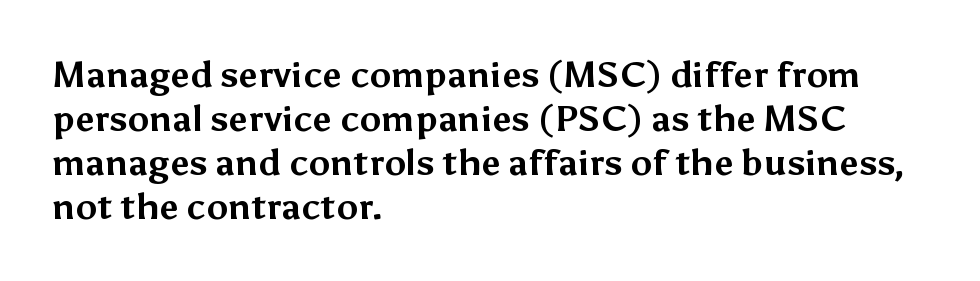
The image shows 36 px bold sans-serif type, upright; set left-aligned, line spacing 1.22x, normal letter spacing, not underlined; medium stroke contrast and a medium x-height.
